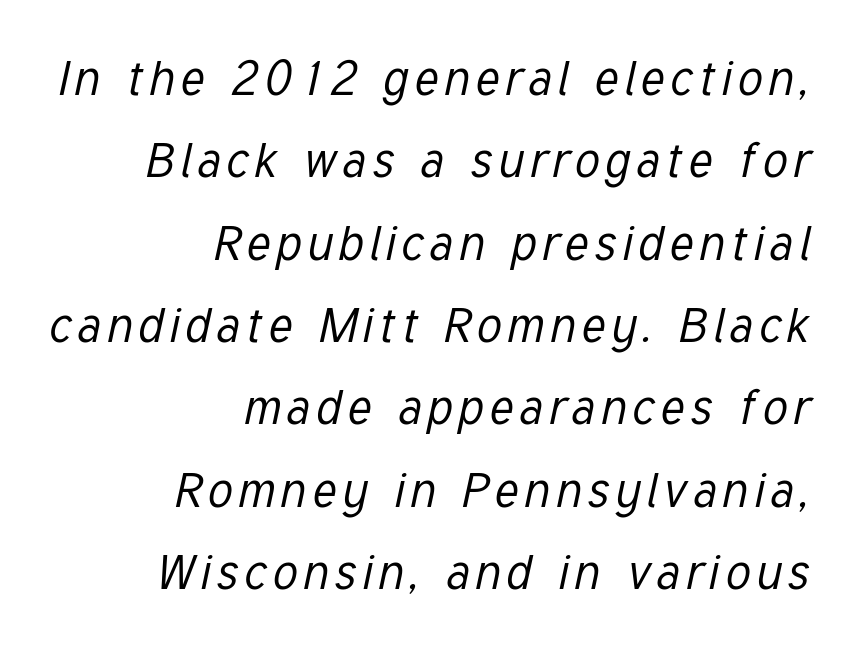
{"italic": "yes", "lean": "right", "slant_degrees": 12, "bold": "no", "weight": "regular", "width": "condensed", "stroke_contrast": "low", "x_height": "medium", "monospaced": "no", "underline": "no", "align": "right", "line_spacing": "normal", "line_spacing_ratio": 1.68, "glyph_px": 49}
